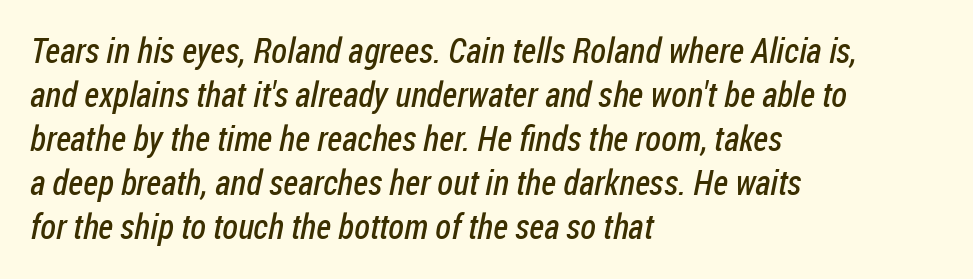
Serifs: no, the terminals of the letterforms are clean. The passage shown is typed in a proportional face where columns would drift. Nobody drew a line under any word here. Where is the straight margin? On the left.
